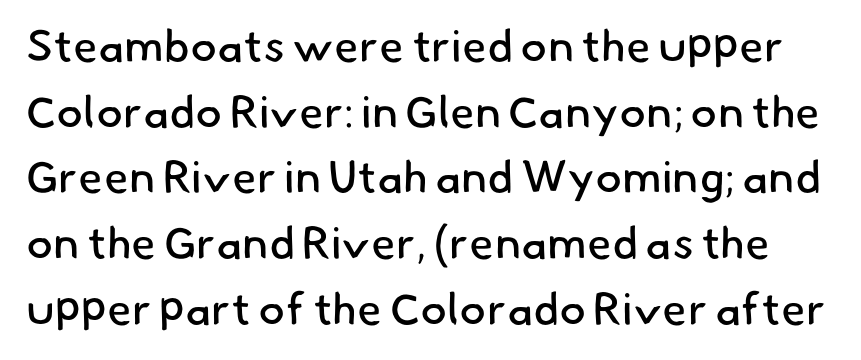
{"serif": "no", "bold": "no", "weight": "regular", "width": "normal", "stroke_contrast": "low", "x_height": "small", "monospaced": "no", "underline": "no", "line_spacing": "normal", "line_spacing_ratio": 1.46, "letter_spacing": "normal", "letter_spacing_em": 0.0, "glyph_px": 45}
